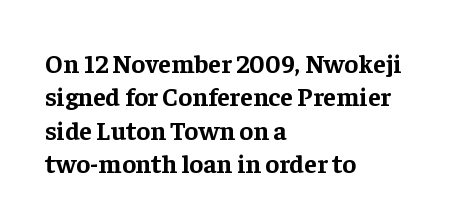
{"italic": "no", "bold": "yes", "underline": "no", "align": "left", "line_spacing": "normal", "line_spacing_ratio": 1.28, "letter_spacing": "normal", "letter_spacing_em": 0.0, "glyph_px": 26}
